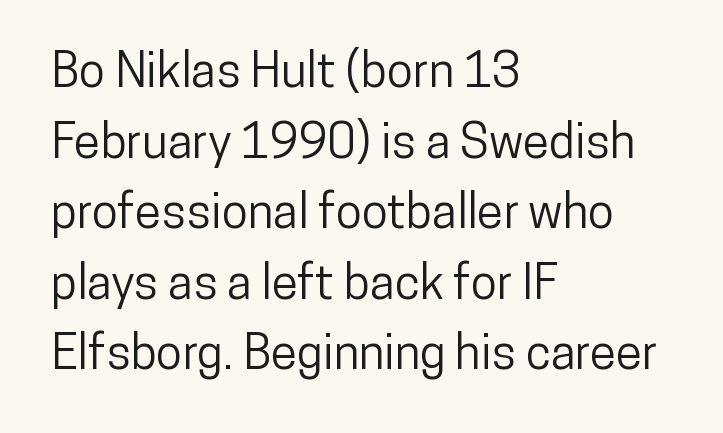
The designer went with a sans here, leaving each stem footless. The zone under the glyphs is completely vacant. The lettering stays uniformly vertical, giving the passage a roman look. Notice how descenders clear the ascenders below comfortably — that's standard leading. How are the letters spaced? Ordinarily, with no added tracking.
